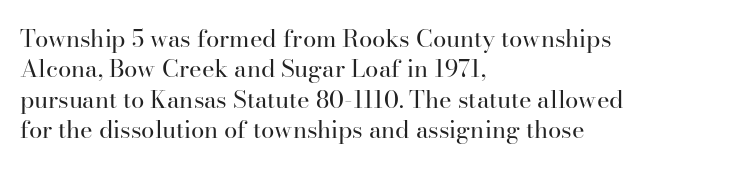
{"italic": "no", "bold": "no", "underline": "no", "align": "left", "line_spacing": "normal", "line_spacing_ratio": 1.27, "letter_spacing": "normal", "letter_spacing_em": 0.0, "glyph_px": 24}
